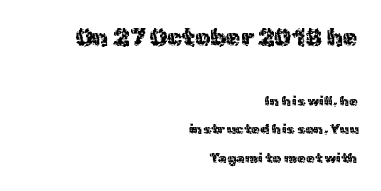
The image shows 24 px text type, upright; set right-aligned, loose line spacing (2.06x), normal letter spacing, not underlined; the first (top) block is 1.71x larger.
